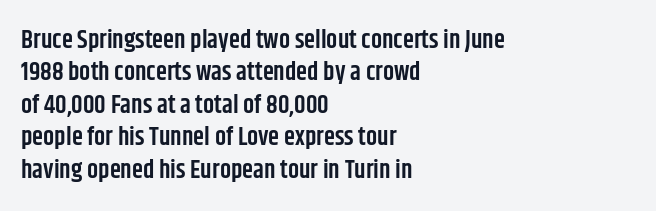
{"italic": "no", "bold": "semi", "underline": "no", "align": "left", "line_spacing": "normal", "line_spacing_ratio": 1.3, "letter_spacing": "normal", "letter_spacing_em": 0.0, "glyph_px": 25}
